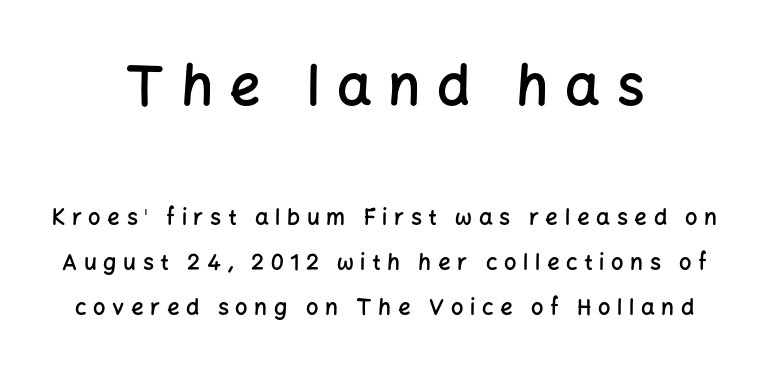
{"serif": "no", "italic": "no", "bold": "semi", "weight": "semibold", "width": "normal", "stroke_contrast": "low", "x_height": "medium", "monospaced": "no", "underline": "no", "align": "center", "line_spacing": "loose", "line_spacing_ratio": 2.05, "letter_spacing": "wide", "letter_spacing_em": 0.3, "larger_block": "first", "size_ratio": 2.5, "glyph_px": 55}
